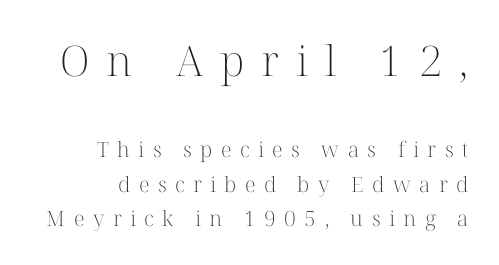
The image shows 42 px light serif type, upright; set right-aligned, normal line spacing (1.65x), unusually wide letter spacing (+0.4 em), not underlined; the first (top) block is 2.0x larger; high stroke contrast and a medium x-height.
